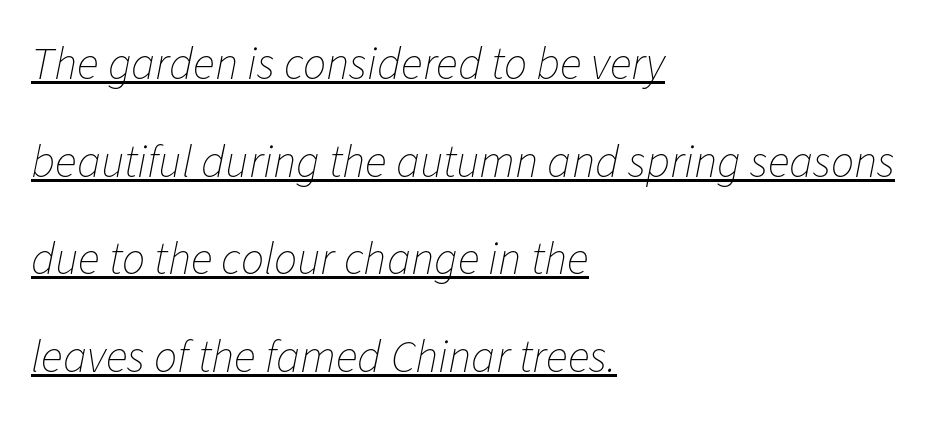
{"italic": "yes", "lean": "right", "slant_degrees": 11, "bold": "no", "weight": "thin", "width": "normal", "stroke_contrast": "low", "x_height": "medium", "monospaced": "no", "underline": "yes", "align": "left", "line_spacing": "loose", "line_spacing_ratio": 2.12, "letter_spacing": "normal", "letter_spacing_em": 0.0, "glyph_px": 46}
